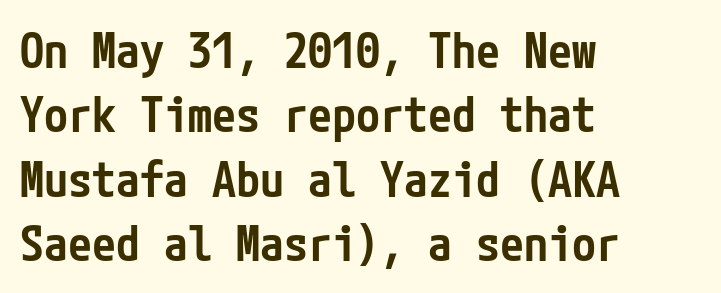
{"serif": "no", "italic": "no", "bold": "semi", "weight": "semibold", "width": "condensed", "stroke_contrast": "low", "x_height": "medium", "underline": "no", "align": "left", "line_spacing": "normal", "line_spacing_ratio": 1.34, "letter_spacing": "normal", "letter_spacing_em": 0.0, "glyph_px": 48}
